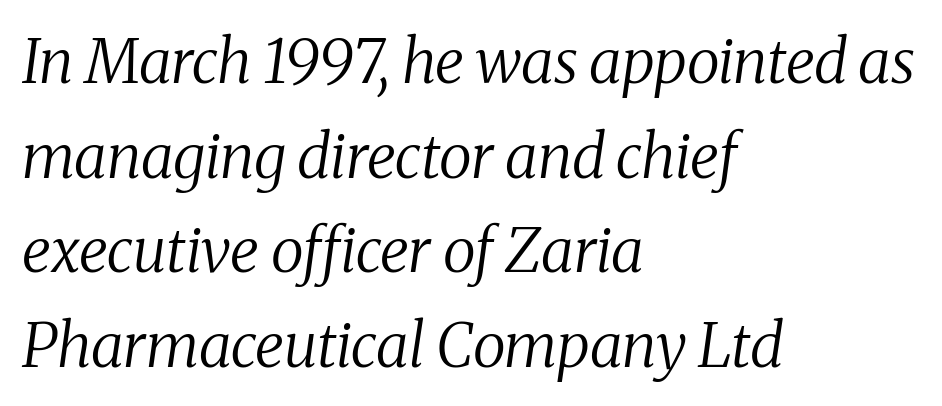
Q: Is the text bold? A: No.
Q: Is the text italic (slanted)? A: Yes, it leans right by about 8 degrees.
Q: Is the typeface a serif or a sans-serif typeface? A: Serif.
Q: Is the text underlined? A: No.
Q: How is the paragraph aligned? A: Left-aligned.
Q: Is the spacing between letters normal or unusually wide? A: Normal.
Q: Is the spacing between lines tight, normal or loose? A: Normal.
Q: Width (condensed, normal, or wide)? A: Normal.
Q: Stroke contrast? A: Medium.
Q: x-height? A: Medium.
Q: Monospaced? A: No.
